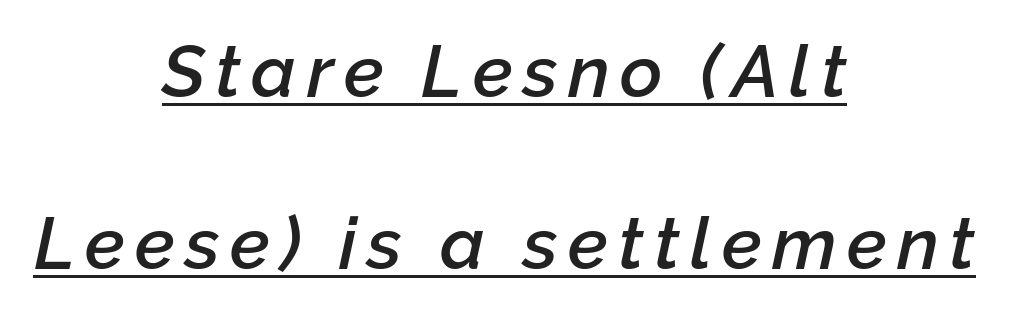
Q: Is the text bold? A: Semi-bold.
Q: Is the text italic (slanted)? A: Yes, it leans right by about 12 degrees.
Q: Is the text underlined? A: Yes.
Q: How is the paragraph aligned? A: Centered.
Q: Is the spacing between lines tight, normal or loose? A: Loose.
Q: Width (condensed, normal, or wide)? A: Normal.
Q: Stroke contrast? A: Low.
Q: x-height? A: Medium.
Q: Monospaced? A: No.
